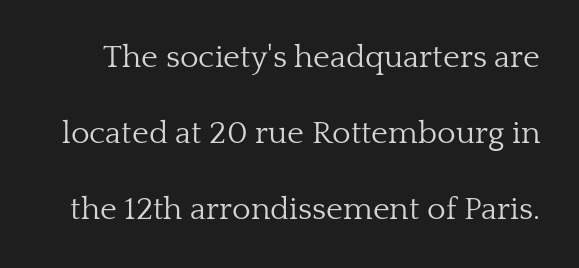
{"serif": "yes", "italic": "no", "bold": "no", "weight": "light", "width": "normal", "stroke_contrast": "low", "x_height": "medium", "monospaced": "no", "underline": "no", "line_spacing": "loose", "line_spacing_ratio": 2.38, "letter_spacing": "normal", "letter_spacing_em": 0.0, "glyph_px": 32}
